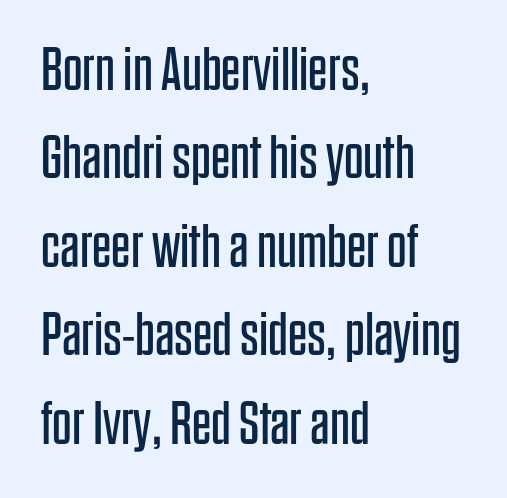
Anything drawn beneath the words? Only blank space. To sum up the face: it is a sans, with no serifs. Here the glyphs are tracked normally, forming tight word shapes. The text block is weighted toward the left margin, trailing off unevenly rightward.
